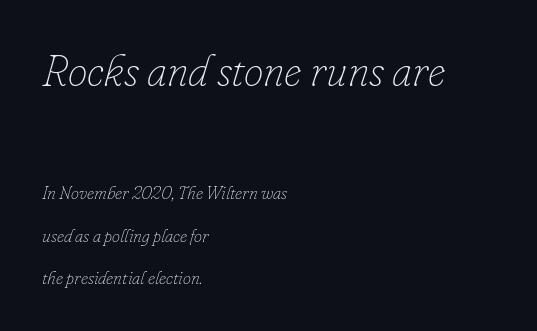
Stems and bowls with no extra thickness — not bold. Letter spacing: default. These lines are set flush left with a ragged right edge. Typesetter's note — upper block bumped up in size, lower block left smaller.
